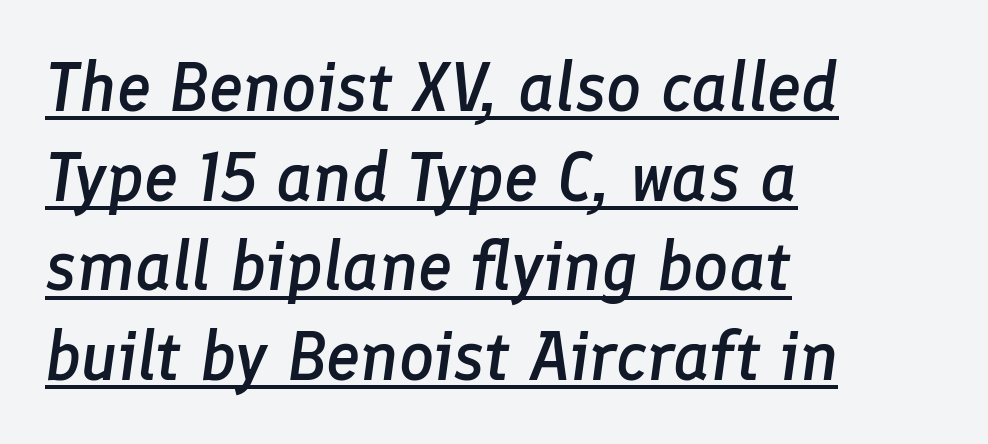
Notice how the passage keeps a crisp vertical edge on the left only. This is underlined copy, the kind a proofreader might mark for attention. The letters are slanted; this is an italic face. Line spacing here is normal.
